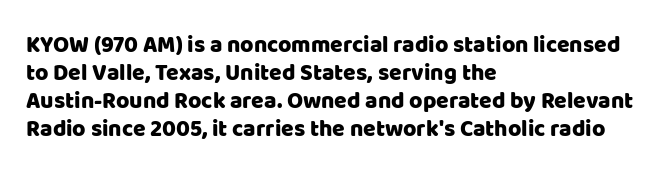
Look at the tracking — it's just the regular setting, nothing added. Caption: multi-line text, flush left, ragged right. Notice how the stems are strictly vertical — no italics here. A clean baseline with only descenders dipping below it.
